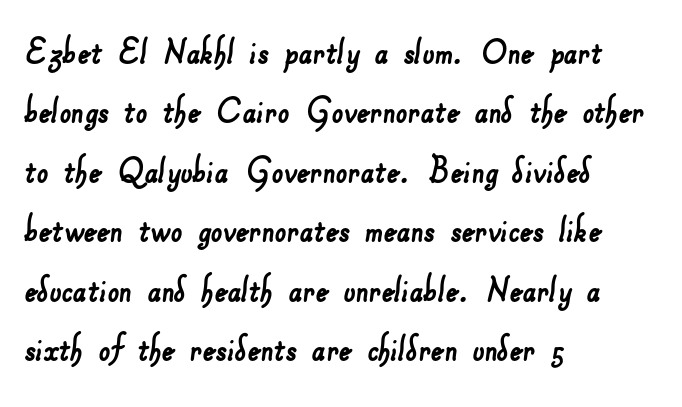
Do the characters align in a grid? No, the font is proportional. The passage shown stacks its lines at a standard gap. In terms of letterform style, serifs are entirely absent. Which margin do the lines hug? The left one — the right edge is uneven. Type without underlining. There is no visible air inserted between adjacent glyphs.
